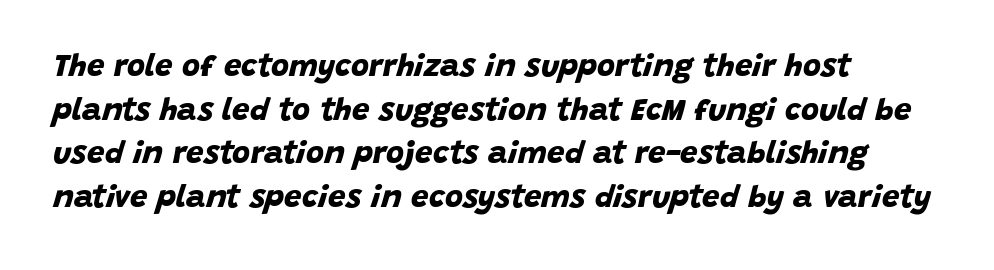
Q: Is the text bold? A: Yes.
Q: Is the typeface a serif or a sans-serif typeface? A: Sans-serif.
Q: Is the text underlined? A: No.
Q: How is the paragraph aligned? A: Left-aligned.
Q: Is the spacing between letters normal or unusually wide? A: Normal.
Q: Is the spacing between lines tight, normal or loose? A: Normal.
Q: Width (condensed, normal, or wide)? A: Normal.
Q: Stroke contrast? A: Low.
Q: x-height? A: Large.
Q: Monospaced? A: No.
